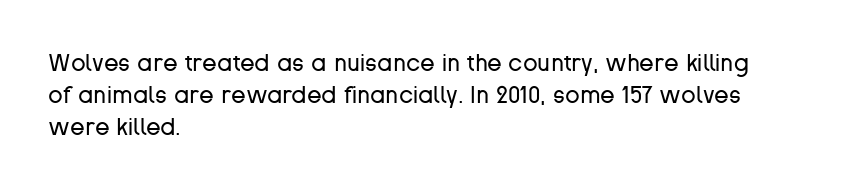
The strip under each line holds only bare page. You could call the tracking neutral — neither tight nor loose. Where is the straight margin? On the left. Upright lettering throughout. The weight tops out at a normal text grade.
